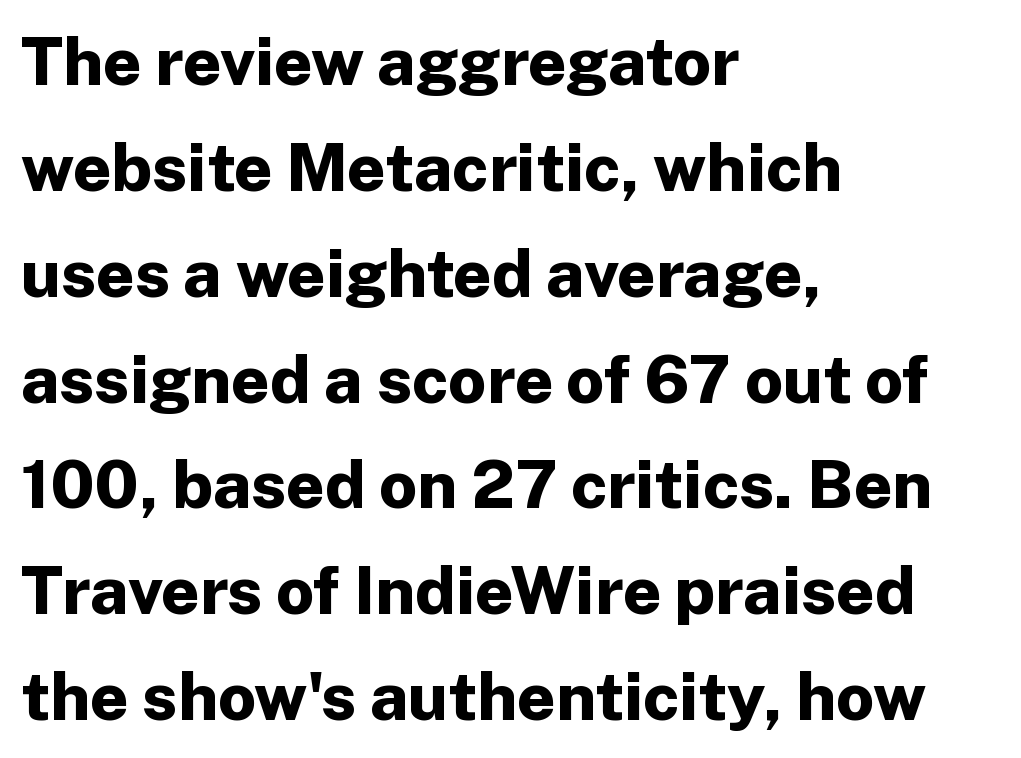
{"serif": "no", "italic": "no", "bold": "yes", "weight": "bold", "width": "normal", "stroke_contrast": "low", "x_height": "medium", "monospaced": "no", "underline": "no", "align": "left", "line_spacing": "normal", "line_spacing_ratio": 1.58, "letter_spacing": "normal", "letter_spacing_em": 0.0, "glyph_px": 67}
